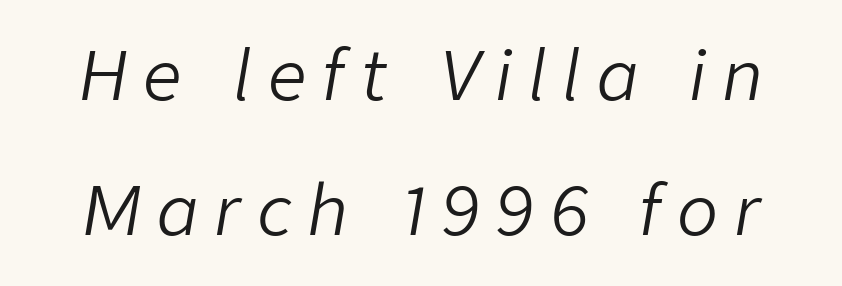
Q: Is the text bold? A: No.
Q: Is the text italic (slanted)? A: Yes, it leans right by about 9 degrees.
Q: Is the text underlined? A: No.
Q: Is the spacing between letters normal or unusually wide? A: Unusually wide.
Q: Is the spacing between lines tight, normal or loose? A: Loose.
Q: Width (condensed, normal, or wide)? A: Normal.
Q: Stroke contrast? A: Low.
Q: x-height? A: Medium.
Q: Monospaced? A: No.
